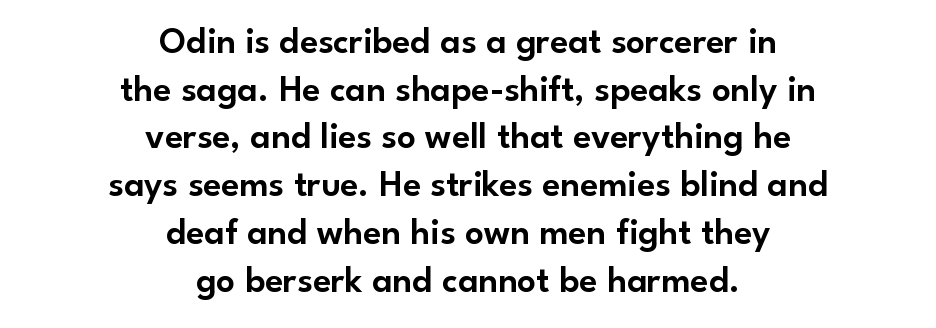
Q: Is the text italic (slanted)? A: No, it is upright.
Q: Is the typeface a serif or a sans-serif typeface? A: Sans-serif.
Q: Is the text underlined? A: No.
Q: How is the paragraph aligned? A: Centered.
Q: Is the spacing between letters normal or unusually wide? A: Normal.
Q: Is the spacing between lines tight, normal or loose? A: Normal.
Q: Width (condensed, normal, or wide)? A: Normal.
Q: Stroke contrast? A: Low.
Q: x-height? A: Small.
Q: Monospaced? A: No.
